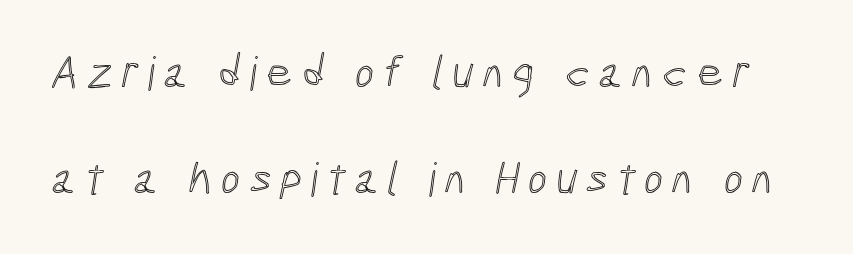
The image shows 46 px condensed type; set loose line spacing (2.31x), not underlined; a medium x-height.
